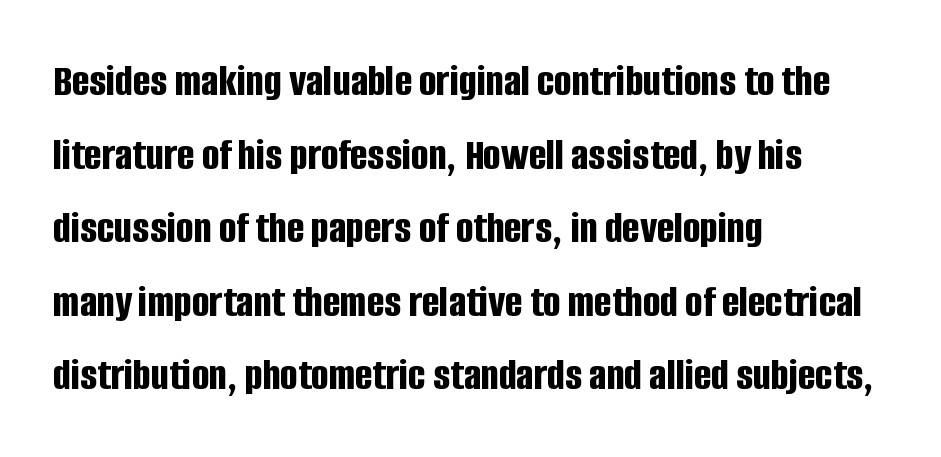
Q: Is the text bold? A: Yes.
Q: Is the text italic (slanted)? A: No, it is upright.
Q: Is the typeface a serif or a sans-serif typeface? A: Sans-serif.
Q: Is the text underlined? A: No.
Q: How is the paragraph aligned? A: Left-aligned.
Q: Is the spacing between letters normal or unusually wide? A: Normal.
Q: Is the spacing between lines tight, normal or loose? A: Normal.
Q: Width (condensed, normal, or wide)? A: Condensed.
Q: Stroke contrast? A: Low.
Q: x-height? A: Large.
Q: Monospaced? A: No.
